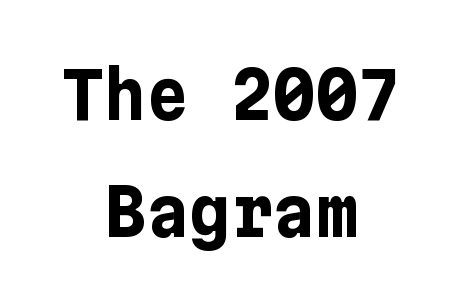
{"serif": "no", "italic": "no", "bold": "yes", "weight": "bold", "width": "normal", "stroke_contrast": "low", "x_height": "medium", "underline": "no", "align": "center", "line_spacing_ratio": 1.8, "letter_spacing": "normal", "letter_spacing_em": 0.0, "glyph_px": 65}
